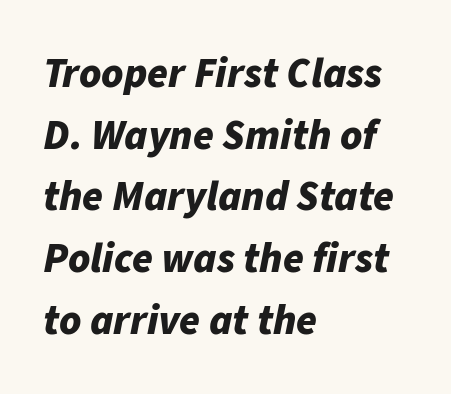
Q: Is the text bold? A: Yes.
Q: Is the text italic (slanted)? A: Yes, it leans right by about 11 degrees.
Q: Is the text underlined? A: No.
Q: How is the paragraph aligned? A: Left-aligned.
Q: Is the spacing between letters normal or unusually wide? A: Normal.
Q: Is the spacing between lines tight, normal or loose? A: Normal.
Q: Width (condensed, normal, or wide)? A: Normal.
Q: Stroke contrast? A: Low.
Q: x-height? A: Medium.
Q: Monospaced? A: No.
